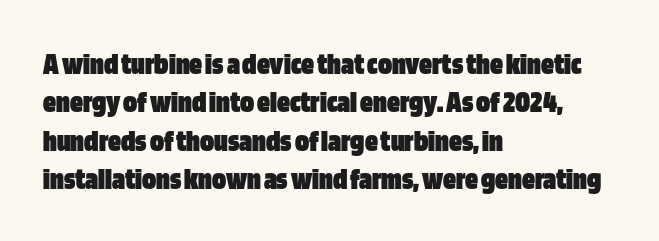
The typography opts for an upright posture over an oblique one. Type without underlining. The rag falls on the right side of this text block. Words appear dense and cohesive because spacing is normal. You can tell from the bare stems that sans-serif type was used.
